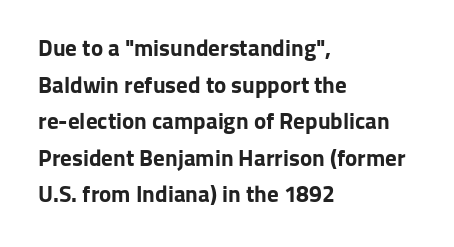
The image shows 23 px bold type, upright; set left-aligned, normal line spacing (1.59x), normal letter spacing, not underlined.
